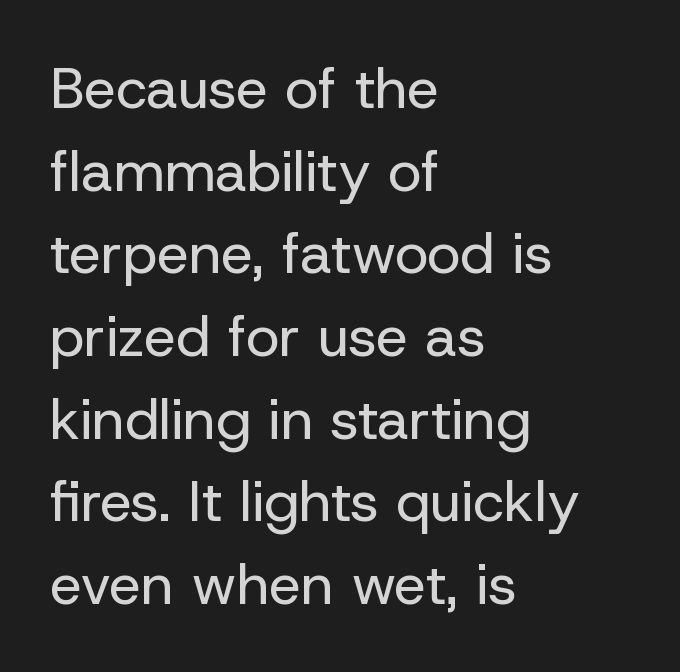
Q: Is the text bold? A: No.
Q: Is the text italic (slanted)? A: No, it is upright.
Q: Is the typeface a serif or a sans-serif typeface? A: Sans-serif.
Q: Is the text underlined? A: No.
Q: How is the paragraph aligned? A: Left-aligned.
Q: Is the spacing between letters normal or unusually wide? A: Normal.
Q: Is the spacing between lines tight, normal or loose? A: Normal.
Q: Width (condensed, normal, or wide)? A: Normal.
Q: Stroke contrast? A: Low.
Q: x-height? A: Medium.
Q: Monospaced? A: No.
